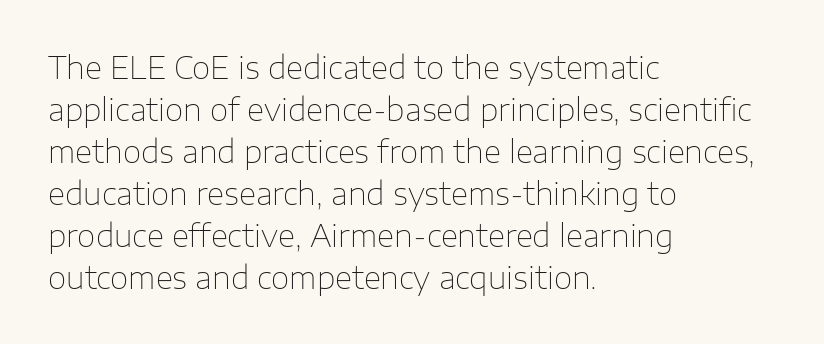
{"serif": "no", "italic": "no", "bold": "no", "weight": "thin", "width": "normal", "stroke_contrast": "low", "x_height": "medium", "monospaced": "no", "underline": "no", "align": "left", "line_spacing": "normal", "line_spacing_ratio": 1.4, "letter_spacing": "normal", "letter_spacing_em": 0.0, "glyph_px": 30}
